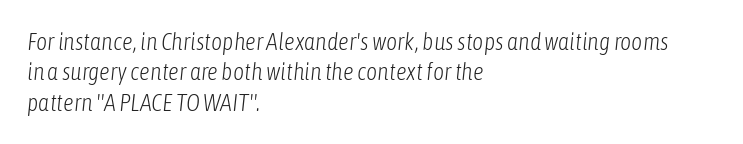
{"italic": "yes", "lean": "right", "slant_degrees": 6, "bold": "no", "underline": "no", "align": "left", "line_spacing": "normal", "line_spacing_ratio": 1.27, "letter_spacing": "normal", "letter_spacing_em": 0.0, "glyph_px": 24}
